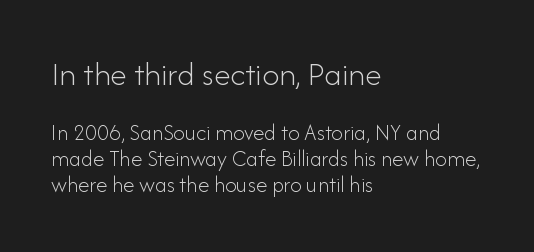
Any mark beneath the type? The region is blank. Is the type heavy? It reads as light-to-regular instead. The type sits square on the baseline with zero lean. The space between consecutive lines is stingy. The paragraph shown leans on its left margin.
